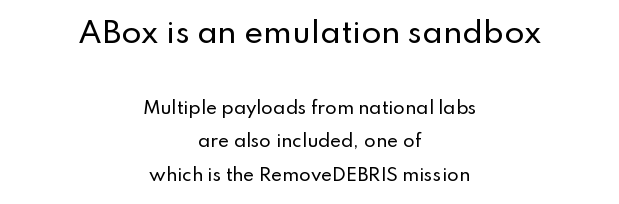
Q: Is the text italic (slanted)? A: No, it is upright.
Q: Is the typeface a serif or a sans-serif typeface? A: Sans-serif.
Q: Is the text underlined? A: No.
Q: How is the paragraph aligned? A: Centered.
Q: Is the spacing between letters normal or unusually wide? A: Normal.
Q: Is the spacing between lines tight, normal or loose? A: Loose.
Q: Which block of text is set in a larger size, the first (top) or the second (bottom)? A: The first (top) one.
Q: Width (condensed, normal, or wide)? A: Normal.
Q: Stroke contrast? A: Low.
Q: x-height? A: Small.
Q: Monospaced? A: No.
